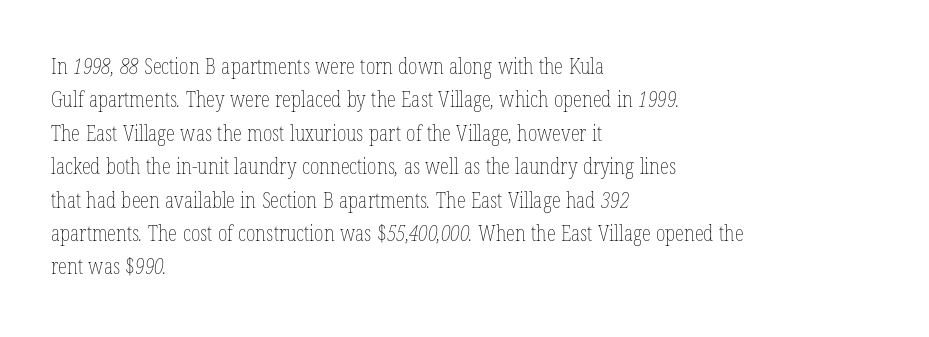
Check under the words: just untouched page. This sample uses plain, unmodified letter spacing. The compositor pushed each line to the left boundary. Nothing heavy about these letters — not bold at all.
